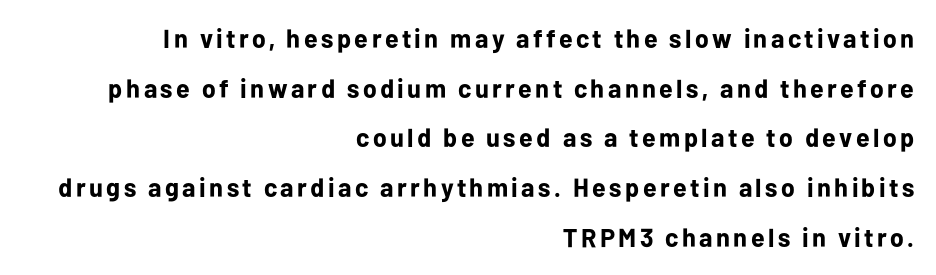
{"italic": "no", "bold": "yes", "underline": "no", "align": "right", "line_spacing": "loose", "line_spacing_ratio": 1.91, "glyph_px": 26}
